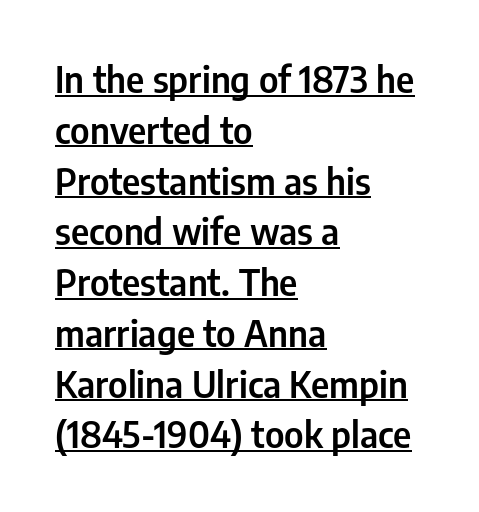
The image shows 36 px condensed sans-serif type, upright; set left-aligned, normal line spacing (1.41x), normal letter spacing, underlined; low stroke contrast and a medium x-height.
